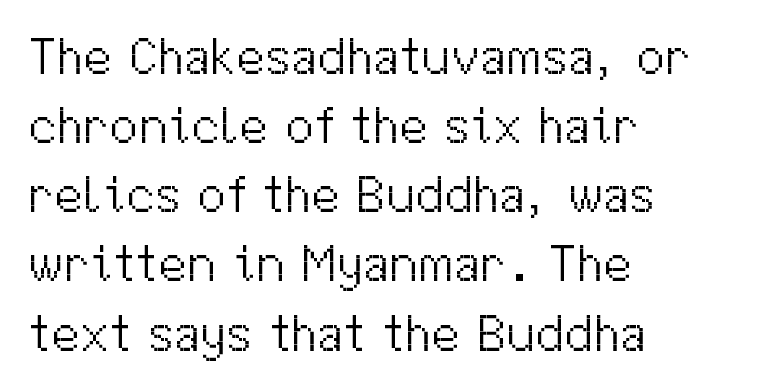
Q: Is the text bold? A: No.
Q: Is the text italic (slanted)? A: No, it is upright.
Q: Is the typeface a serif or a sans-serif typeface? A: Sans-serif.
Q: Is the text underlined? A: No.
Q: How is the paragraph aligned? A: Left-aligned.
Q: Is the spacing between letters normal or unusually wide? A: Normal.
Q: Is the spacing between lines tight, normal or loose? A: Normal.
Q: Width (condensed, normal, or wide)? A: Normal.
Q: Stroke contrast? A: Medium.
Q: x-height? A: Medium.
Q: Monospaced? A: No.
